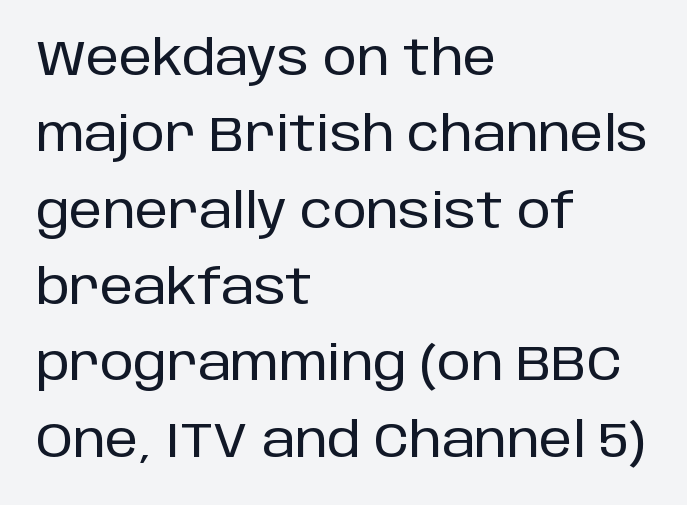
Q: Is the text italic (slanted)? A: No, it is upright.
Q: Is the typeface a serif or a sans-serif typeface? A: Sans-serif.
Q: Is the text underlined? A: No.
Q: How is the paragraph aligned? A: Left-aligned.
Q: Is the spacing between letters normal or unusually wide? A: Normal.
Q: Is the spacing between lines tight, normal or loose? A: Normal.
Q: Width (condensed, normal, or wide)? A: Normal.
Q: Stroke contrast? A: Low.
Q: x-height? A: Large.
Q: Monospaced? A: No.
